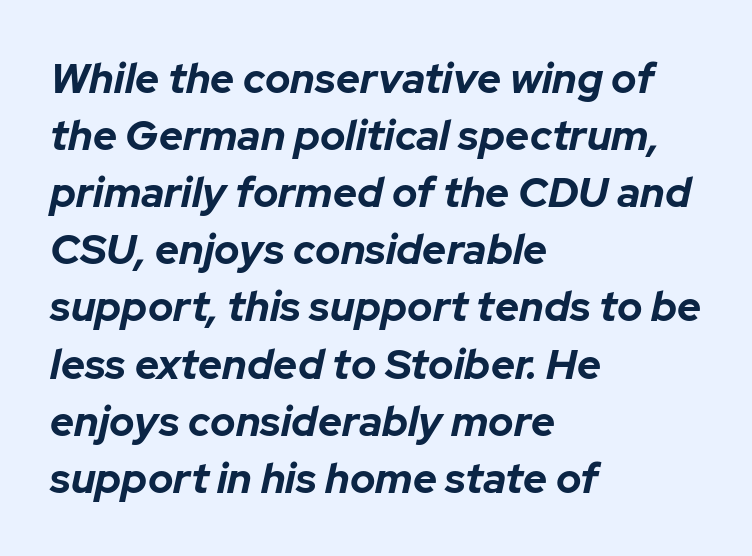
{"italic": "yes", "lean": "right", "slant_degrees": 12, "bold": "yes", "weight": "bold", "width": "normal", "stroke_contrast": "low", "x_height": "medium", "monospaced": "no", "underline": "no", "align": "left", "line_spacing": "normal", "line_spacing_ratio": 1.36, "letter_spacing": "normal", "letter_spacing_em": 0.0, "glyph_px": 42}
